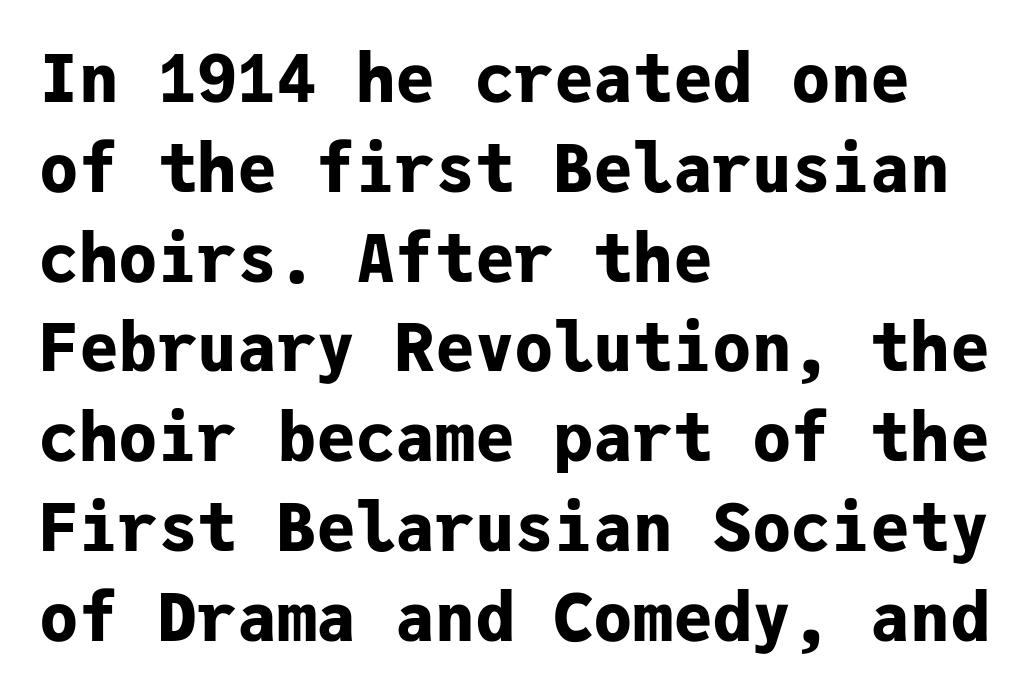
The rendering shows plain stroke endings on the letterforms — a sans-serif design. Glance below the letters and you will spot only blank space. Is this a fixed-width face? Yes — each glyph sits in an identical cell. These lines were composed using upright roman letters.
